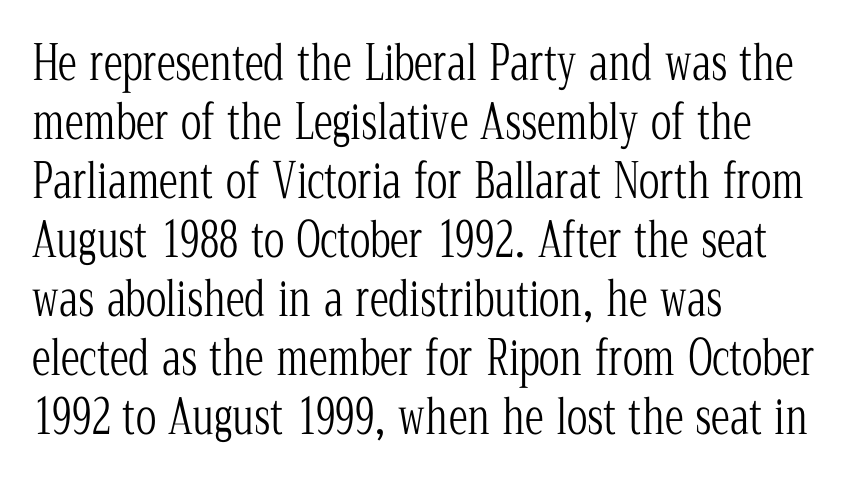
Each line starts at the same left margin while the right side varies. The glyphs in this specimen are seriffed. You can tell it's not italic because the verticals are truly vertical. Each word holds together tightly as a unit, with standard inter-letter gaps. Weight: not bold — regular or lighter. The letters advance in unequal steps, a hallmark of proportional type.
